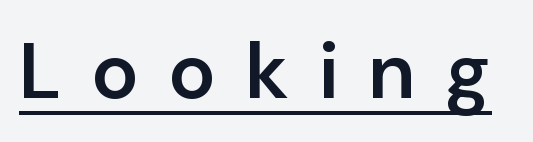
The image shows 79 px semibold sans-serif type, upright; set unusually wide letter spacing (+0.37 em), underlined; low stroke contrast and a medium x-height.
